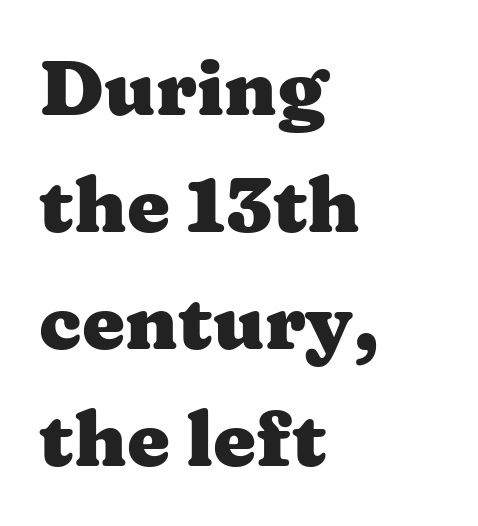
Q: Is the text bold? A: Yes.
Q: Is the text italic (slanted)? A: No, it is upright.
Q: Is the typeface a serif or a sans-serif typeface? A: Serif.
Q: Is the text underlined? A: No.
Q: How is the paragraph aligned? A: Left-aligned.
Q: Is the spacing between letters normal or unusually wide? A: Normal.
Q: Is the spacing between lines tight, normal or loose? A: Normal.
Q: Width (condensed, normal, or wide)? A: Wide.
Q: Stroke contrast? A: Medium.
Q: x-height? A: Medium.
Q: Monospaced? A: No.
